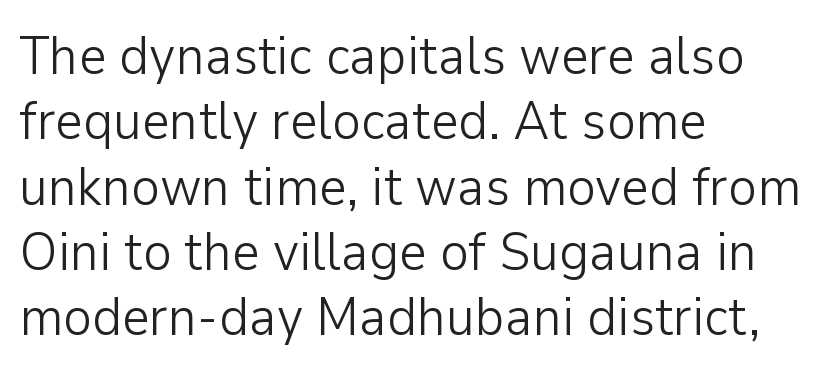
{"serif": "no", "italic": "no", "bold": "no", "weight": "light", "width": "normal", "stroke_contrast": "low", "x_height": "medium", "monospaced": "no", "underline": "no", "align": "left", "line_spacing_ratio": 1.21, "letter_spacing": "normal", "letter_spacing_em": 0.0, "glyph_px": 54}
